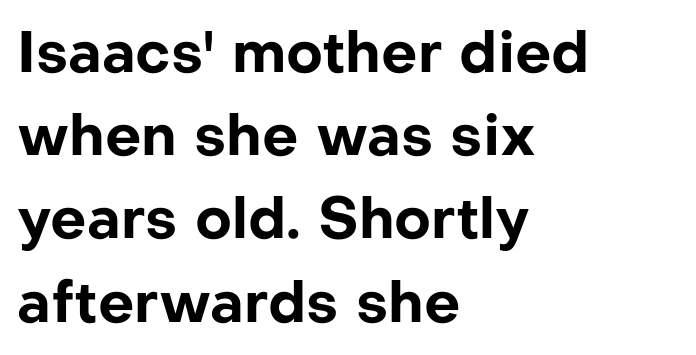
Q: Is the text bold? A: Yes.
Q: Is the text italic (slanted)? A: No, it is upright.
Q: Is the typeface a serif or a sans-serif typeface? A: Sans-serif.
Q: Is the text underlined? A: No.
Q: How is the paragraph aligned? A: Left-aligned.
Q: Is the spacing between letters normal or unusually wide? A: Normal.
Q: Is the spacing between lines tight, normal or loose? A: Normal.
Q: Width (condensed, normal, or wide)? A: Normal.
Q: Stroke contrast? A: Low.
Q: x-height? A: Medium.
Q: Monospaced? A: No.
